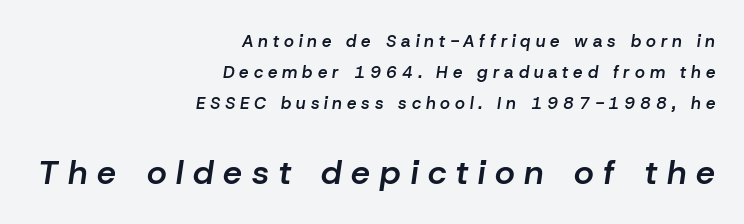
Every letter is mildly thick-stroked: semibold rather than bold. Compared with a flush-left layout, this one pins lines to the opposite, right side. Anything drawn beneath the words? Only blank space. Proportional: the letters do not fall into vertical columns. The letters in the lower block stand taller than those in the block above.
